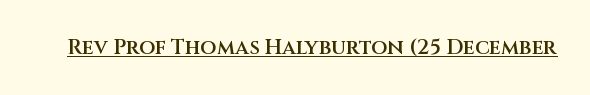
Q: Is the text bold? A: Semi-bold.
Q: Is the text italic (slanted)? A: No, it is upright.
Q: Is the text underlined? A: Yes.
Q: Is the spacing between letters normal or unusually wide? A: Normal.
